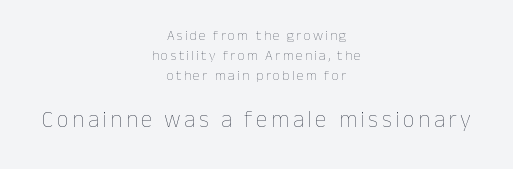
Q: Is the text bold? A: No.
Q: Is the text italic (slanted)? A: No, it is upright.
Q: Is the text underlined? A: No.
Q: How is the paragraph aligned? A: Centered.
Q: Is the spacing between lines tight, normal or loose? A: Normal.
Q: Which block of text is set in a larger size, the first (top) or the second (bottom)? A: The second (bottom) one.
